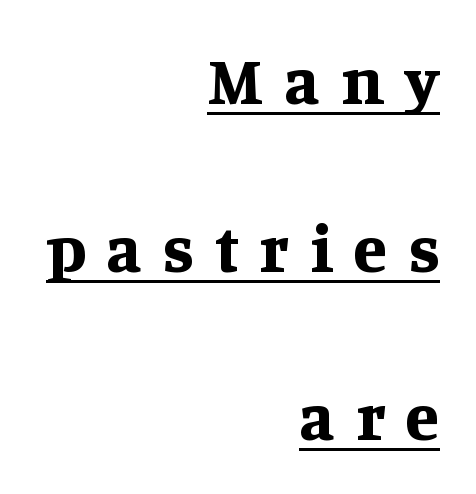
The image shows 68 px bold serif type, upright; set right-aligned, loose line spacing (2.47x), unusually wide letter spacing (+0.31 em), underlined; medium stroke contrast and a large x-height.
